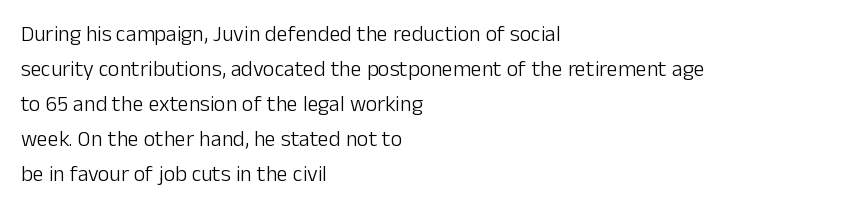
{"italic": "no", "bold": "no", "underline": "no", "align": "left", "line_spacing": "normal", "line_spacing_ratio": 1.59, "letter_spacing": "normal", "letter_spacing_em": 0.0, "glyph_px": 22}
